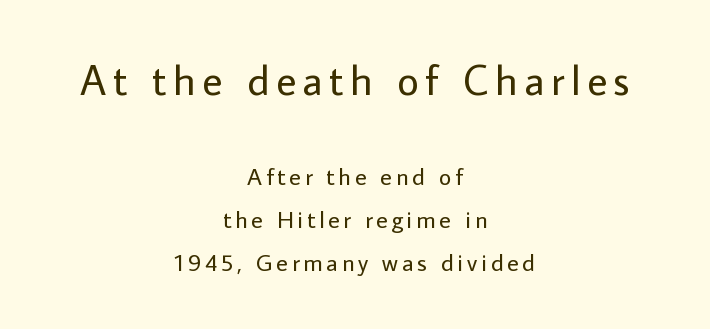
Q: Is the text bold? A: No.
Q: Is the text italic (slanted)? A: No, it is upright.
Q: Is the typeface a serif or a sans-serif typeface? A: Sans-serif.
Q: Is the text underlined? A: No.
Q: How is the paragraph aligned? A: Centered.
Q: Which block of text is set in a larger size, the first (top) or the second (bottom)? A: The first (top) one.
Q: Width (condensed, normal, or wide)? A: Normal.
Q: Stroke contrast? A: Low.
Q: x-height? A: Medium.
Q: Monospaced? A: No.
